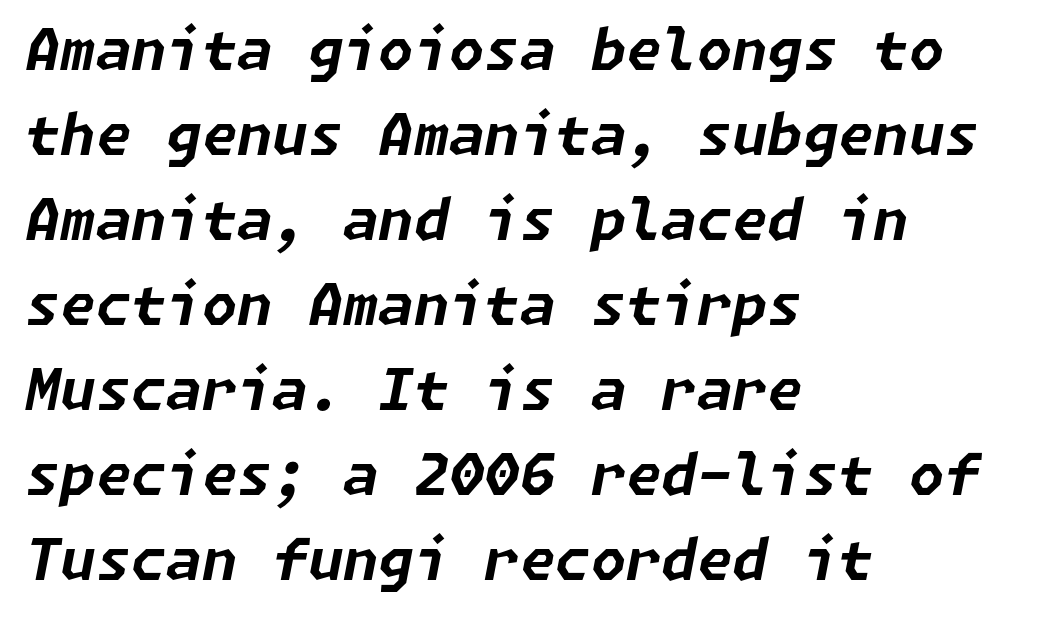
Regarding leading, the lines here are spaced in the standard way. Bare-footed words on every line. The passage shown leans; its letterforms are oblique. Letter spacing: default.
